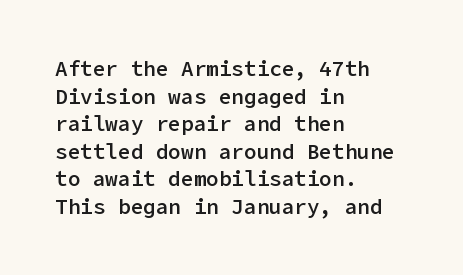
Q: Is the text bold? A: Semi-bold.
Q: Is the text italic (slanted)? A: No, it is upright.
Q: Is the text underlined? A: No.
Q: How is the paragraph aligned? A: Left-aligned.
Q: Is the spacing between letters normal or unusually wide? A: Normal.
Q: Is the spacing between lines tight, normal or loose? A: Normal.
